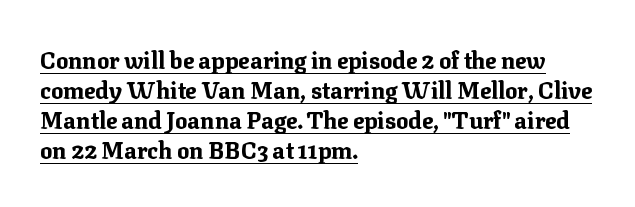
{"italic": "no", "bold": "yes", "underline": "yes", "align": "left", "line_spacing": "normal", "line_spacing_ratio": 1.31, "letter_spacing": "normal", "letter_spacing_em": 0.0, "glyph_px": 23}
